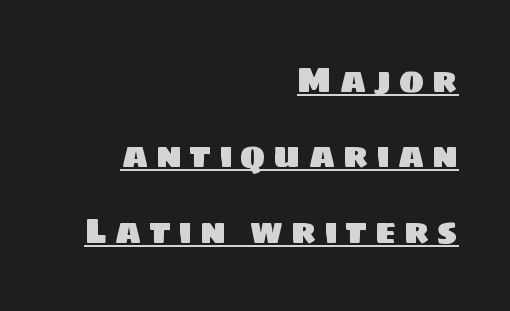
These lines are rendered in a variable-pitch font. Reading down the column, the eye jumps a long way to each next line. Has an underline been added? It has. A student would call this right alignment; a typographer would say flush right, rag left. This sample uses expanded letter spacing, leaving extra air between glyphs. The type family on display is of the sans-serif kind.
